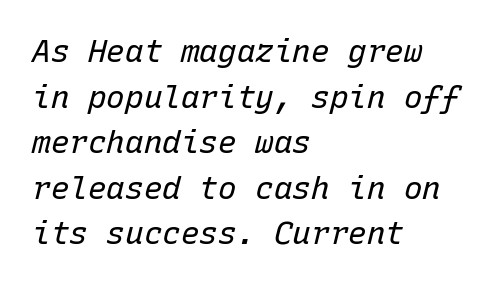
The image shows 31 px regular-weight type, italic (leaning right), monospaced; set left-aligned, normal line spacing (1.47x), normal letter spacing, not underlined; low stroke contrast and a medium x-height.
